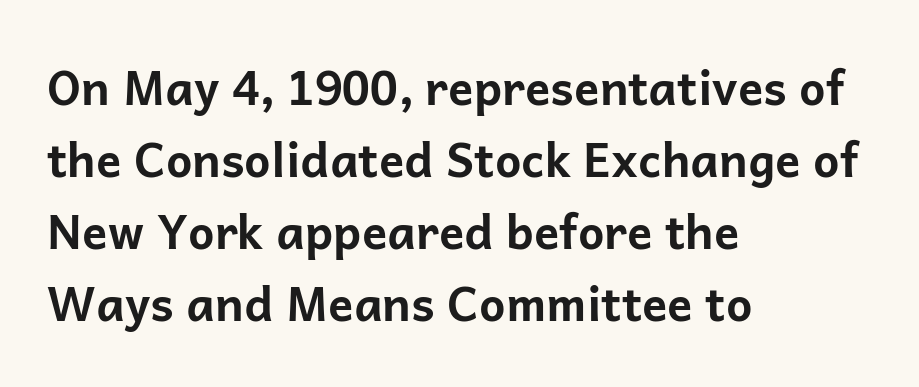
Casual observation: everything's shoved over to the left. A normal amount of white space separates one row of letters from the next. Nobody drew a line under any word here. The font's upright variant was chosen for this text. The letters advance in unequal steps, a hallmark of proportional type. Each letter's strokes conclude bluntly, with no projecting serifs.
